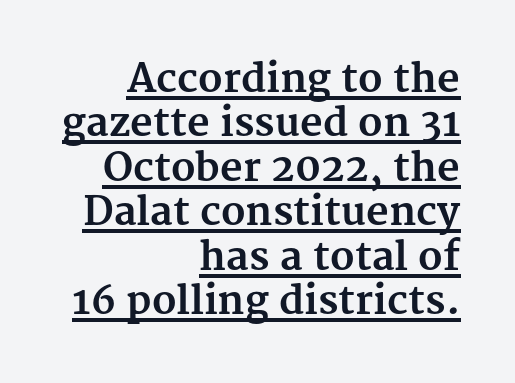
You could not count columns in this text — the font is proportionally spaced. The passage shown is underscored from start to finish. Notice how the passage keeps a crisp vertical edge on the right only. Do the letters lean? They stand straight. The characters look thick and weighty, a clear bold.
